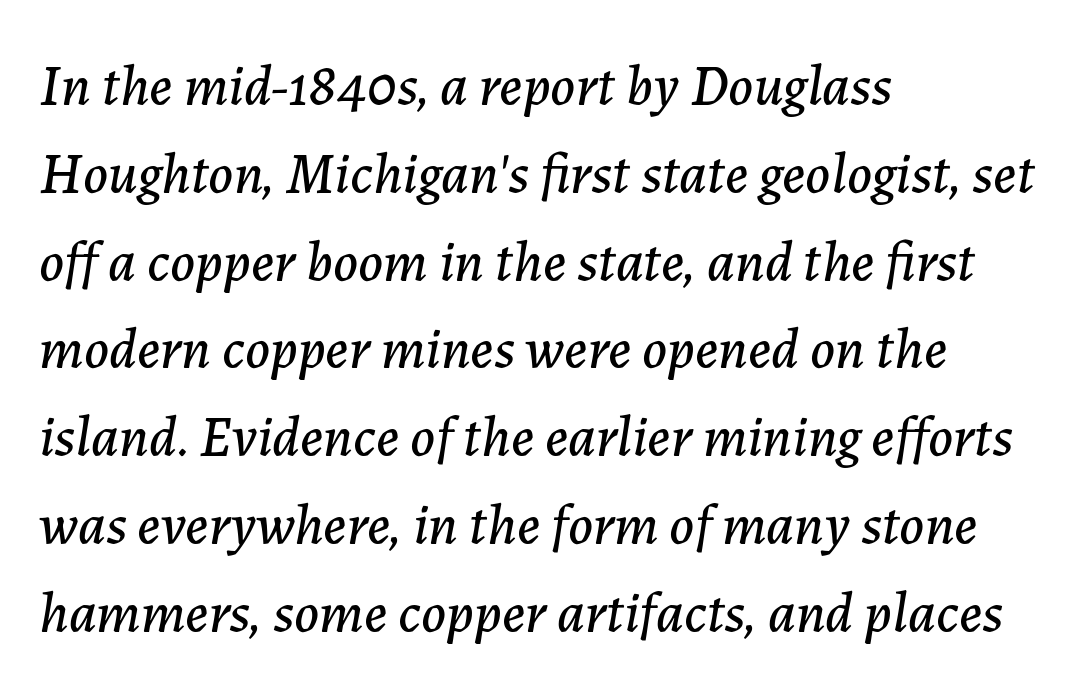
Looks like regular typesetting: each glyph gets only the width it needs. A classic flush-left, rag-right setting is used for this passage. Quick note: underline off. Vertical spacing — default. The typography opts for an oblique posture over an upright one. No extra tracking has been applied to these lines.
